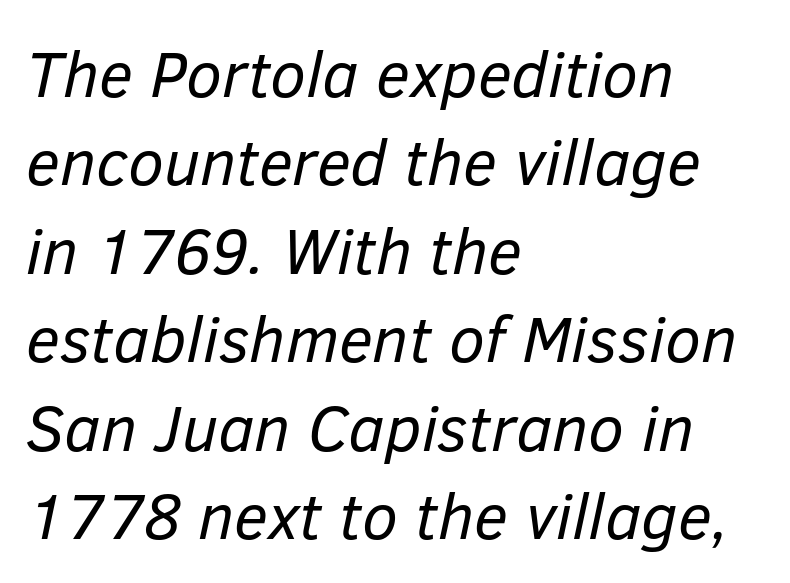
The image shows 65 px regular-weight type, italic (leaning right); set left-aligned, normal line spacing (1.36x), normal letter spacing, not underlined; low stroke contrast and a medium x-height.
